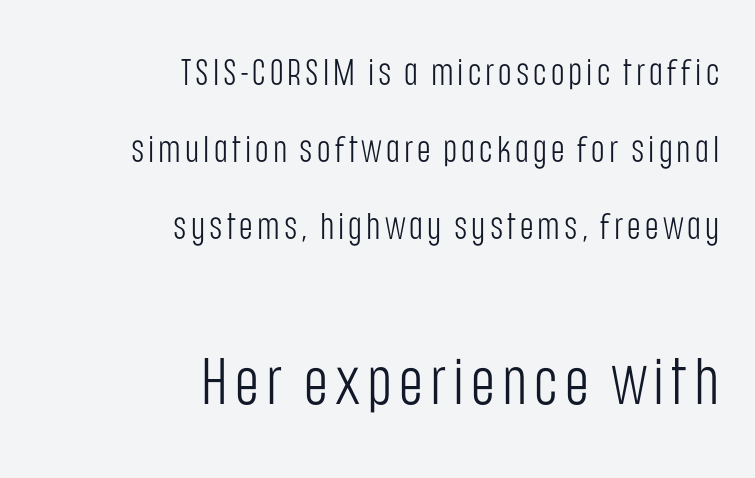
{"serif": "no", "italic": "no", "bold": "no", "weight": "light", "width": "condensed", "stroke_contrast": "low", "x_height": "large", "monospaced": "no", "underline": "no", "align": "right", "line_spacing": "loose", "line_spacing_ratio": 2.08, "larger_block": "second", "size_ratio": 1.76, "glyph_px": 65}
